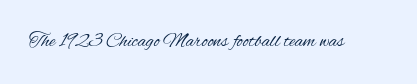
Short note: letters normally spaced. The weight would be labelled regular, book, light, or lighter still. Lines of text with bare space underneath.
